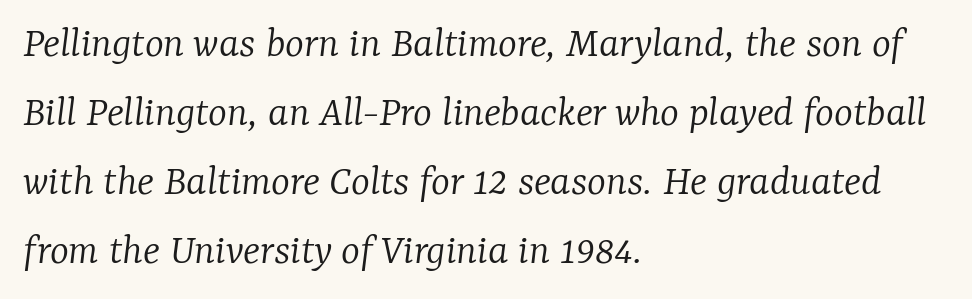
The image shows 45 px light serif type, italic (leaning right); set left-aligned, normal line spacing (1.53x), normal letter spacing, not underlined; low stroke contrast and a medium x-height.
